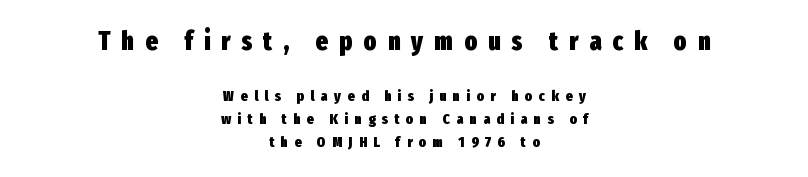
Tall strokes in this sample are plumb rather than angled. There is plenty of visible air inserted between adjacent glyphs. A bare baseline throughout the passage. The earlier block is typeset at a bigger size than the later block. These lines stack symmetrically, like a column narrowing and widening about its center. Weight check: bold — yes, fully.
